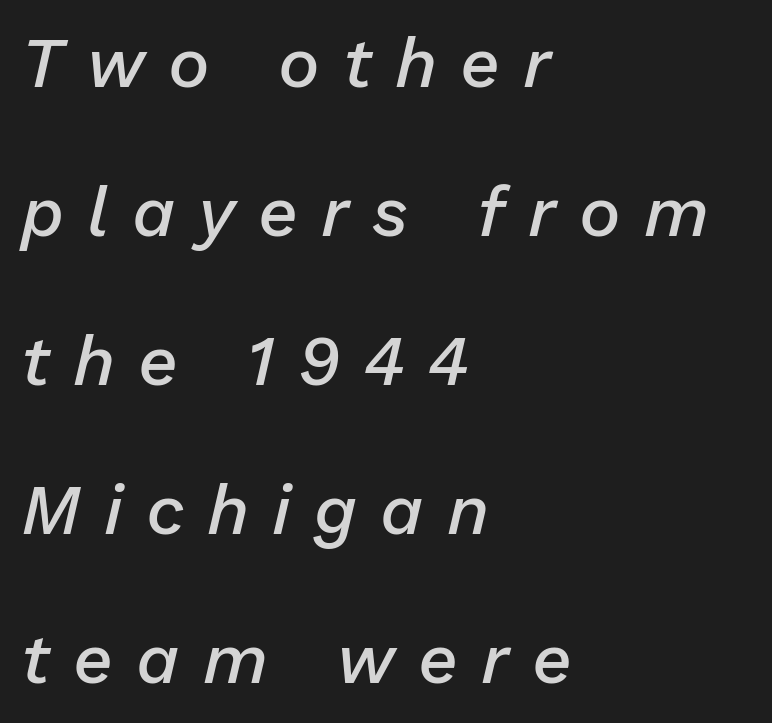
The image shows 70 px semibold type, italic (leaning right); set left-aligned, loose line spacing (2.13x), unusually wide letter spacing (+0.33 em), not underlined; low stroke contrast and a medium x-height.
